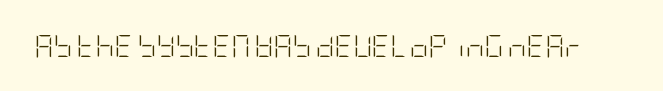
The image shows 23 px text type, upright; set normal letter spacing, not underlined.
